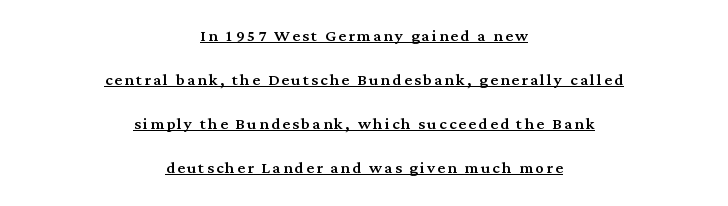
The image shows 21 px text type, upright; set centered, loose line spacing (2.1x), underlined.
